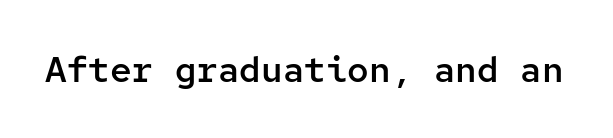
{"serif": "no", "italic": "no", "bold": "semi", "weight": "semibold", "width": "normal", "stroke_contrast": "low", "x_height": "medium", "monospaced": "yes", "underline": "no", "letter_spacing": "normal", "letter_spacing_em": 0.0, "glyph_px": 36}
